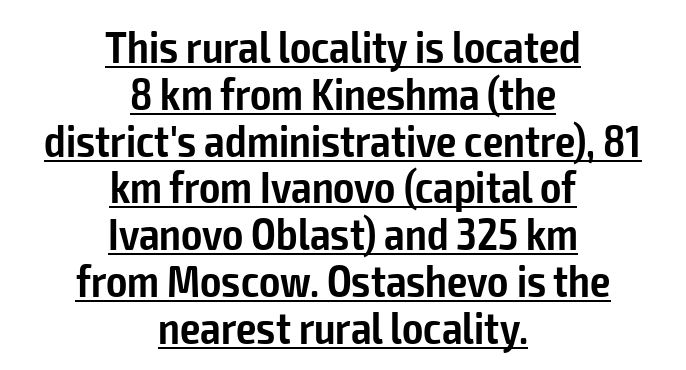
The lines are quadded center. This sample has the flowing, uneven cadence of proportional lettering. Each line of the rendering has a horizontal stroke beneath the glyphs. This rendering leaves character spacing at its baseline value. Rows of type sit shoulder to shoulder in the vertical direction. The type sits square on the baseline with zero lean.
